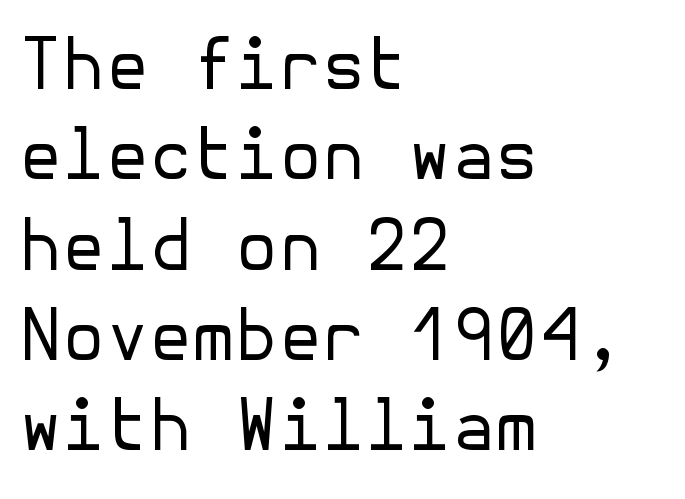
Q: Is the text bold? A: No.
Q: Is the text italic (slanted)? A: No, it is upright.
Q: Is the typeface a serif or a sans-serif typeface? A: Sans-serif.
Q: Is the text underlined? A: No.
Q: How is the paragraph aligned? A: Left-aligned.
Q: Is the spacing between letters normal or unusually wide? A: Normal.
Q: Is the spacing between lines tight, normal or loose? A: Normal.
Q: Width (condensed, normal, or wide)? A: Normal.
Q: Stroke contrast? A: Low.
Q: x-height? A: Medium.
